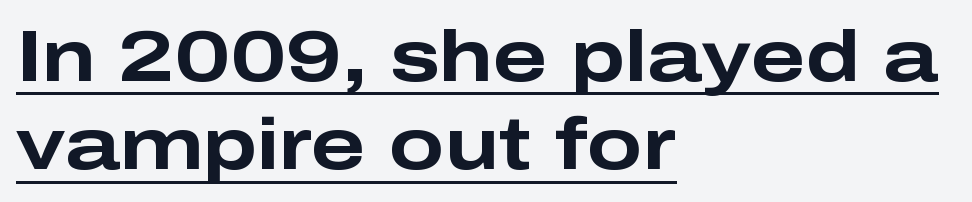
{"serif": "no", "italic": "no", "bold": "yes", "weight": "bold", "width": "wide", "stroke_contrast": "low", "x_height": "medium", "monospaced": "no", "underline": "yes", "align": "left", "line_spacing_ratio": 1.21, "letter_spacing": "normal", "letter_spacing_em": 0.0, "glyph_px": 73}
